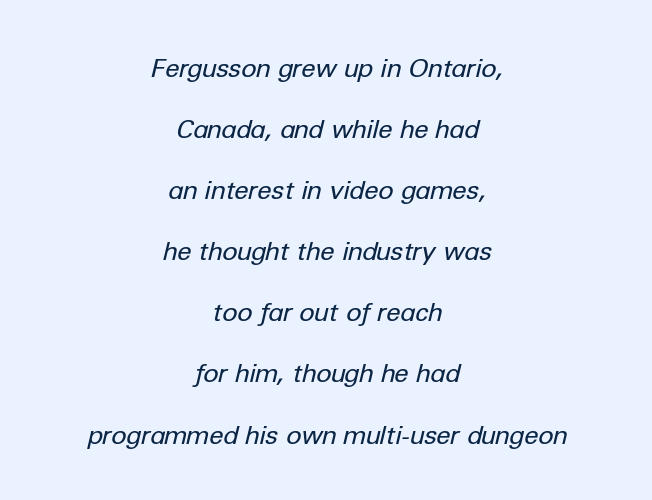
Here the glyphs are tracked normally, forming tight word shapes. Students, observe: this is what heavily led, spacious text looks like. Weight: in the light-to-regular range. The lines are quadded center. The text carries the slant typical of an italic or oblique font. The baseline area is clear.
